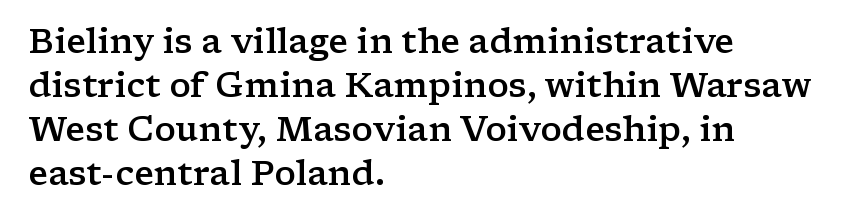
{"serif": "yes", "italic": "no", "bold": "semi", "weight": "semibold", "width": "wide", "stroke_contrast": "low", "x_height": "medium", "monospaced": "no", "underline": "no", "align": "left", "line_spacing": "normal", "line_spacing_ratio": 1.29, "letter_spacing": "normal", "letter_spacing_em": 0.0, "glyph_px": 34}
